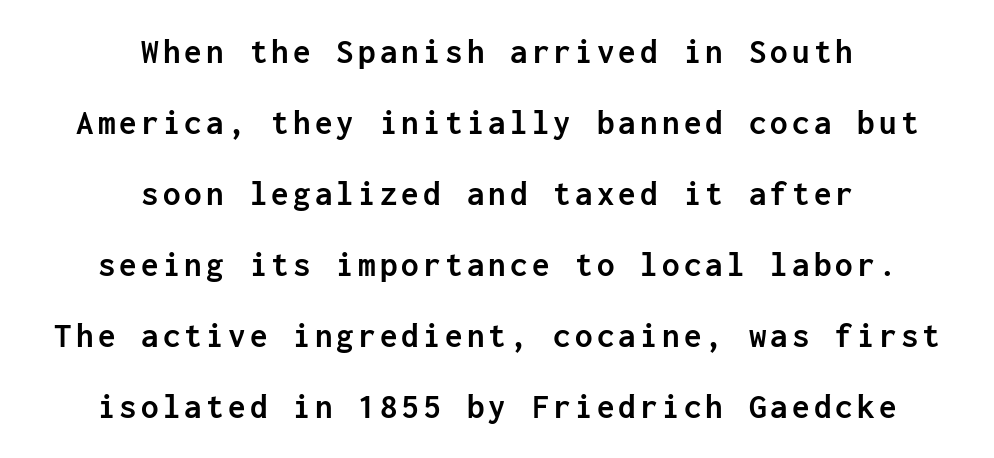
Unlike italic type, these characters show no tilt at all. Look at the stroke-to-counter ratio: heavy, a bold. Fixed-width glyphs throughout — classic coding-font behaviour. Each line is balanced around a shared central axis. The space directly below the letters is spotless.
